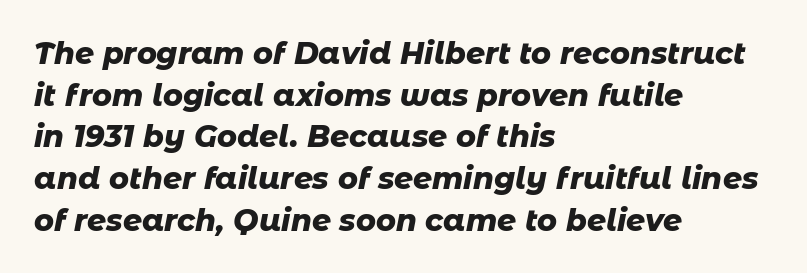
{"italic": "yes", "lean": "right", "slant_degrees": 11, "bold": "yes", "weight": "heavy", "width": "normal", "stroke_contrast": "low", "x_height": "medium", "monospaced": "no", "underline": "no", "align": "left", "line_spacing": "normal", "line_spacing_ratio": 1.39, "letter_spacing": "normal", "letter_spacing_em": 0.0, "glyph_px": 30}
